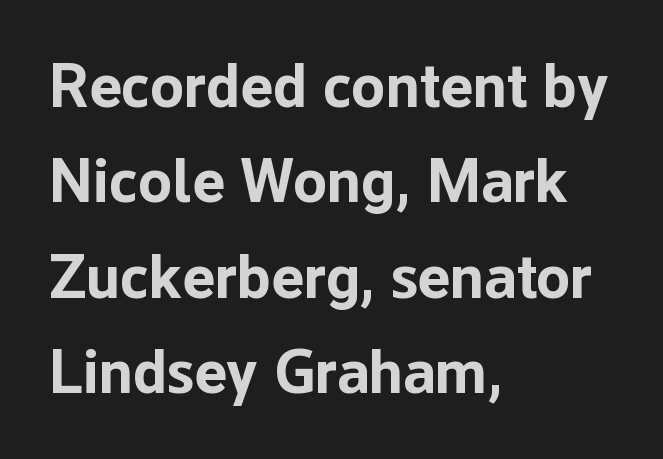
Q: Is the text bold? A: Yes.
Q: Is the text italic (slanted)? A: No, it is upright.
Q: Is the typeface a serif or a sans-serif typeface? A: Sans-serif.
Q: Is the text underlined? A: No.
Q: How is the paragraph aligned? A: Left-aligned.
Q: Is the spacing between letters normal or unusually wide? A: Normal.
Q: Is the spacing between lines tight, normal or loose? A: Normal.
Q: Width (condensed, normal, or wide)? A: Normal.
Q: Stroke contrast? A: Low.
Q: x-height? A: Medium.
Q: Monospaced? A: No.
